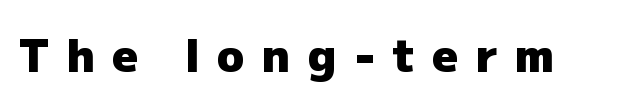
Q: Is the text bold? A: Yes.
Q: Is the text italic (slanted)? A: No, it is upright.
Q: Is the typeface a serif or a sans-serif typeface? A: Sans-serif.
Q: Is the text underlined? A: No.
Q: Is the spacing between letters normal or unusually wide? A: Unusually wide.
Q: Width (condensed, normal, or wide)? A: Normal.
Q: Stroke contrast? A: Low.
Q: x-height? A: Medium.
Q: Monospaced? A: No.
